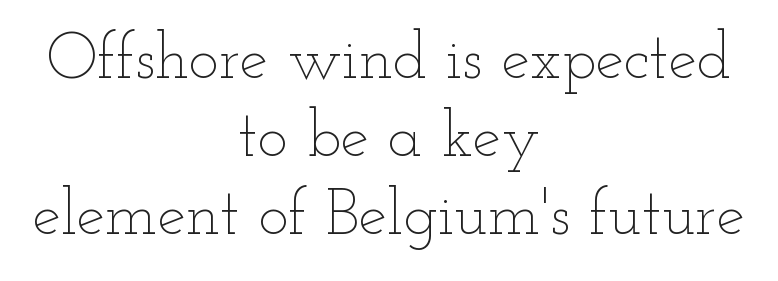
The image shows 64 px thin, wide type, upright; set centered, line spacing 1.22x, normal letter spacing, not underlined; low stroke contrast and a small x-height.
